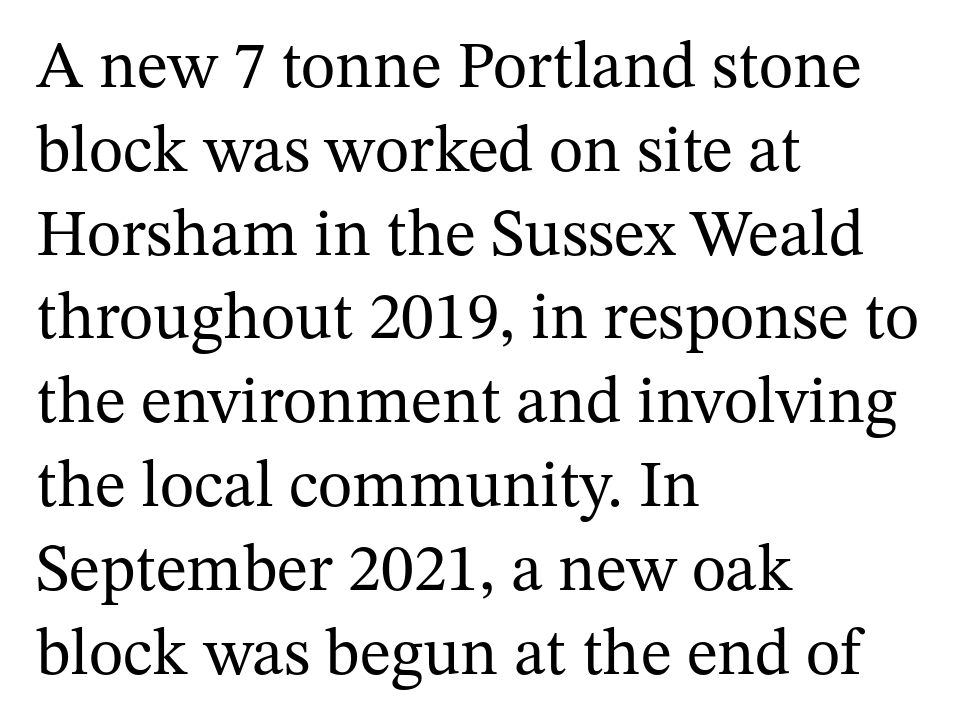
The image shows 66 px regular-weight serif type, upright; set left-aligned, normal line spacing (1.27x), normal letter spacing, not underlined; medium stroke contrast and a medium x-height.
